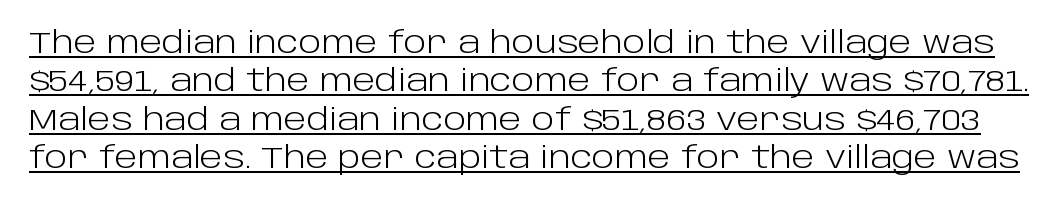
Compared with typical body copy, the letter spacing here is the same. Decoration check: the copy is underlined. Each letter's strokes conclude bluntly, with no projecting serifs. Characters remain perfectly vertical along every line. Note the varied advance widths — an 'i' is clearly narrower than an 'm'.
